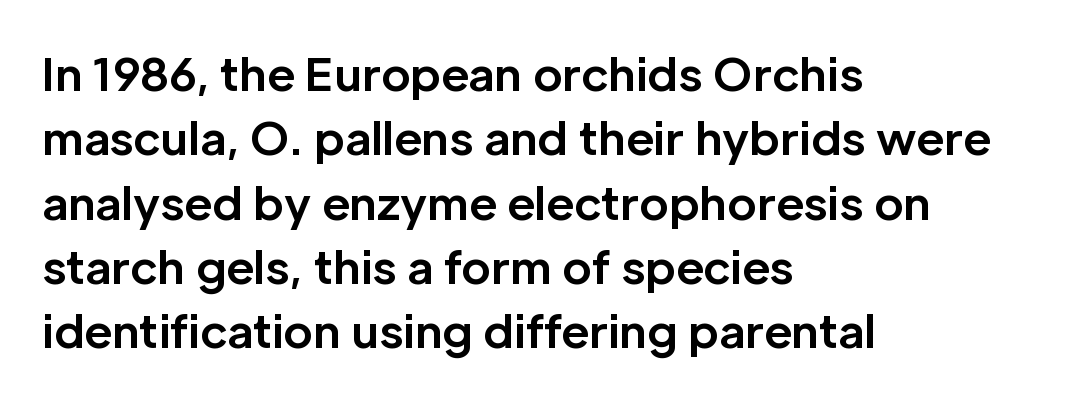
The area under the type is left untouched. What's the leading like? Ordinary, nothing unusual. This is the regular roman posture of the typeface. This sample uses a sans-serif face. Line beginnings align vertically; line endings do not. The face used here is proportionally spaced, like ordinary book or web type.
